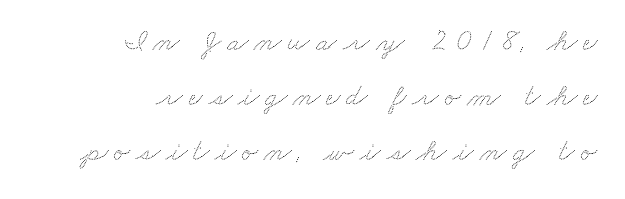
The space directly below the letters is spotless. You could not count columns in this text — the font is proportionally spaced. Casual observation: everything's shoved over to the right.
